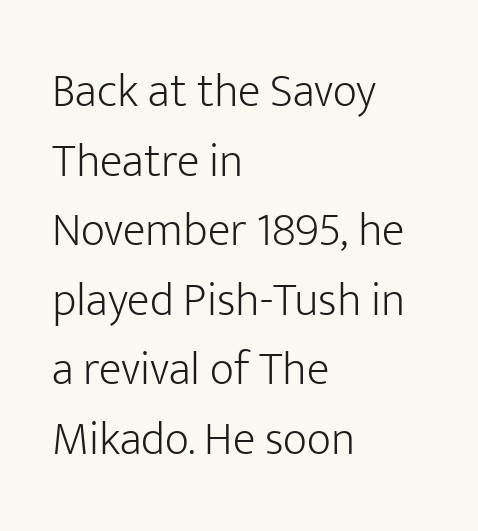
The image shows 47 px light sans-serif type, upright; set left-aligned, normal line spacing (1.48x), normal letter spacing, not underlined; low stroke contrast and a medium x-height.
